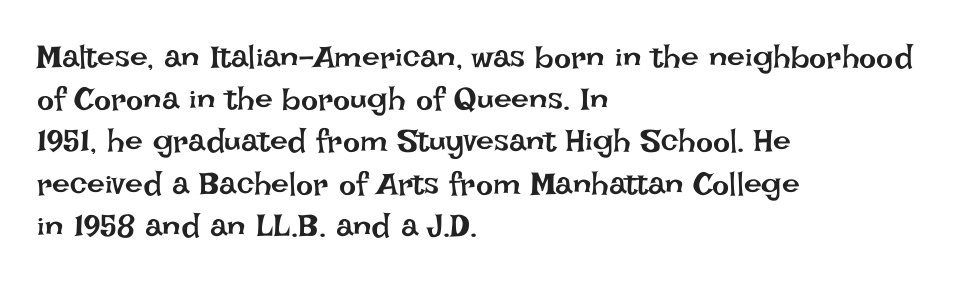
Vertically, the passage feels balanced, rows spaced as you'd expect. Short note: letters normally spaced. The face used here is proportionally spaced, like ordinary book or web type. Plain, unruled lines of type. Layout note: lines flush left. No heavy texture on the line: the type isn't bold.
